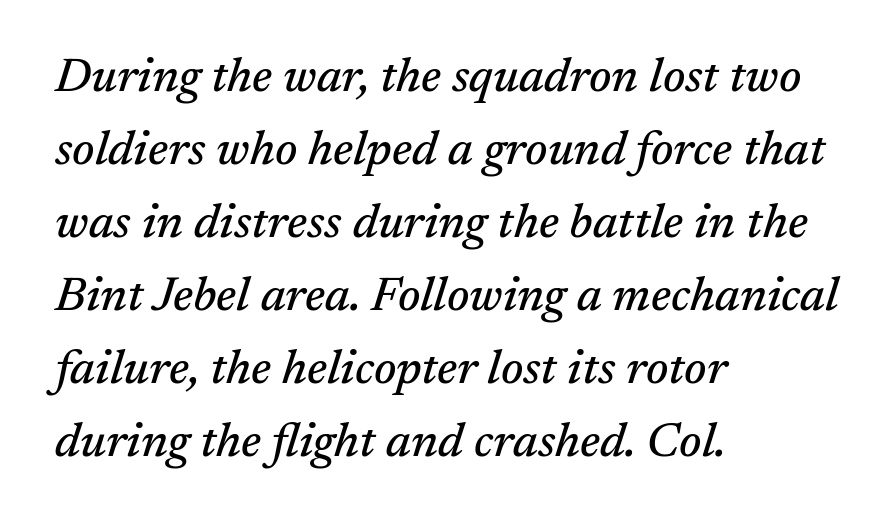
The image shows 48 px serif type, italic (leaning right); set left-aligned, normal line spacing (1.52x), normal letter spacing, not underlined; medium stroke contrast and a medium x-height.
